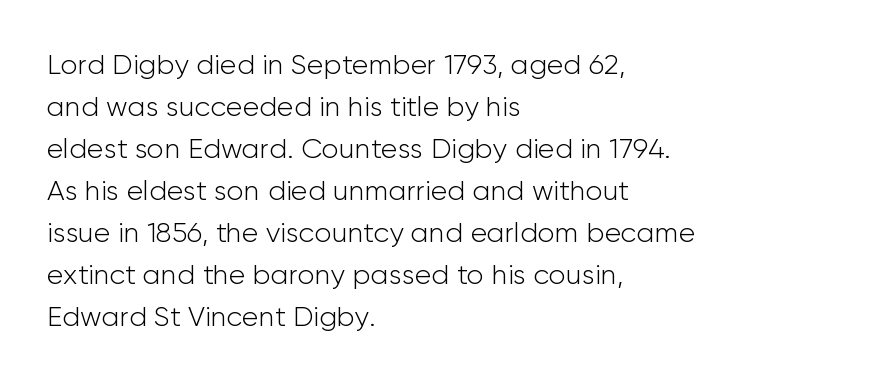
{"serif": "no", "italic": "no", "bold": "no", "weight": "light", "width": "normal", "stroke_contrast": "low", "x_height": "medium", "monospaced": "no", "underline": "no", "align": "left", "line_spacing": "normal", "line_spacing_ratio": 1.5, "letter_spacing": "normal", "letter_spacing_em": 0.0, "glyph_px": 28}
